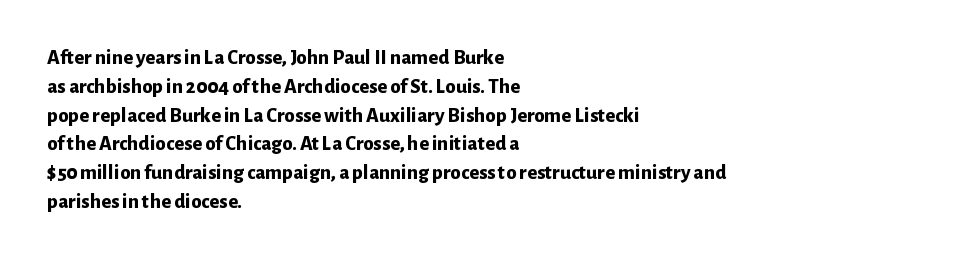
{"italic": "no", "bold": "yes", "underline": "no", "align": "left", "line_spacing": "normal", "line_spacing_ratio": 1.37, "letter_spacing": "normal", "letter_spacing_em": 0.0, "glyph_px": 21}
